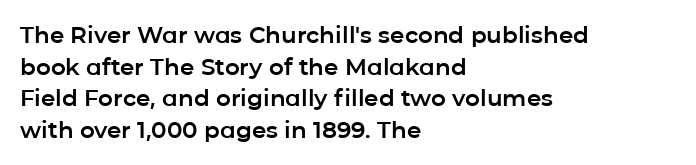
{"italic": "no", "underline": "no", "align": "left", "line_spacing": "normal", "line_spacing_ratio": 1.38, "letter_spacing": "normal", "letter_spacing_em": 0.0, "glyph_px": 23}
